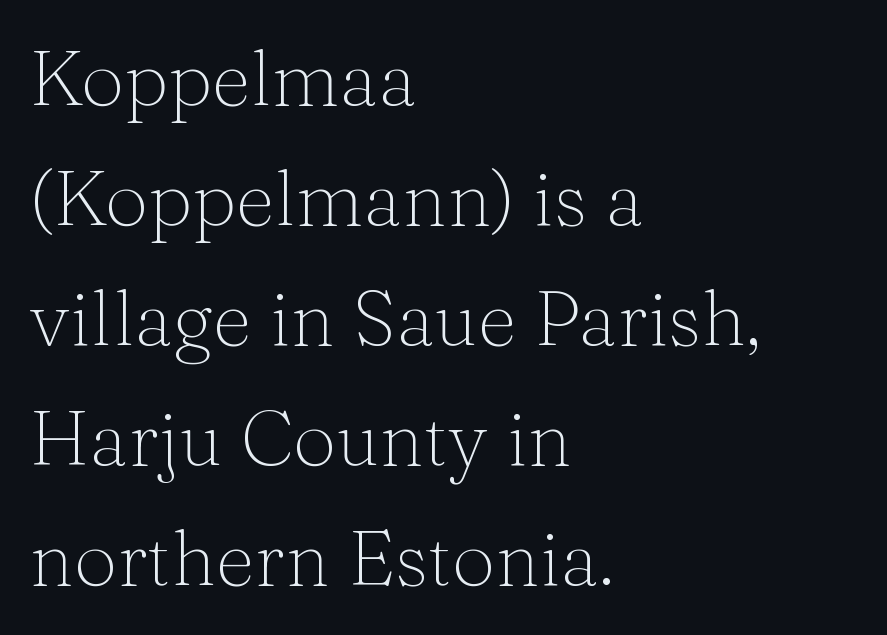
The image shows 77 px thin serif type, upright; set left-aligned, normal line spacing (1.56x), normal letter spacing, not underlined; medium stroke contrast and a medium x-height.
